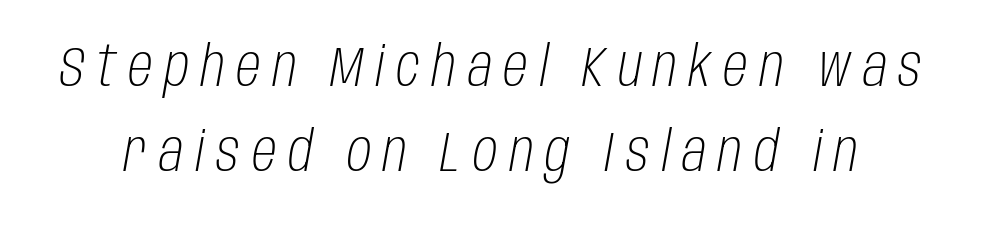
The image shows 56 px light, condensed type, italic (leaning right); set normal line spacing (1.52x), unusually wide letter spacing (+0.21 em), not underlined; low stroke contrast and a large x-height.
